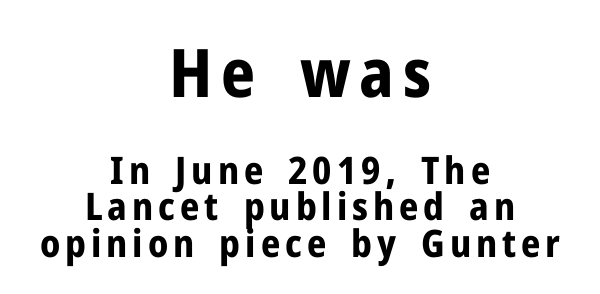
The image shows 67 px bold sans-serif type, upright; set centered, tight line spacing (0.96x), not underlined; the first (top) block is 1.76x larger; low stroke contrast and a medium x-height.
